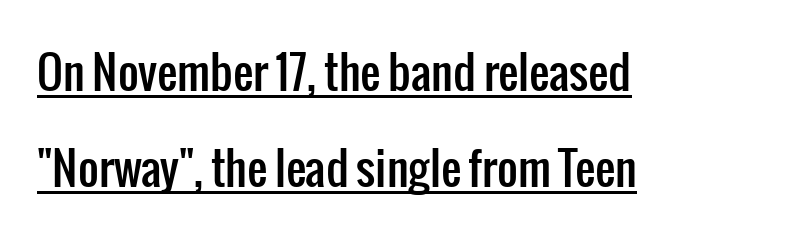
{"serif": "no", "italic": "no", "width": "condensed", "stroke_contrast": "low", "x_height": "medium", "monospaced": "no", "underline": "yes", "align": "left", "line_spacing": "loose", "line_spacing_ratio": 2.14, "letter_spacing": "normal", "letter_spacing_em": 0.0, "glyph_px": 45}
